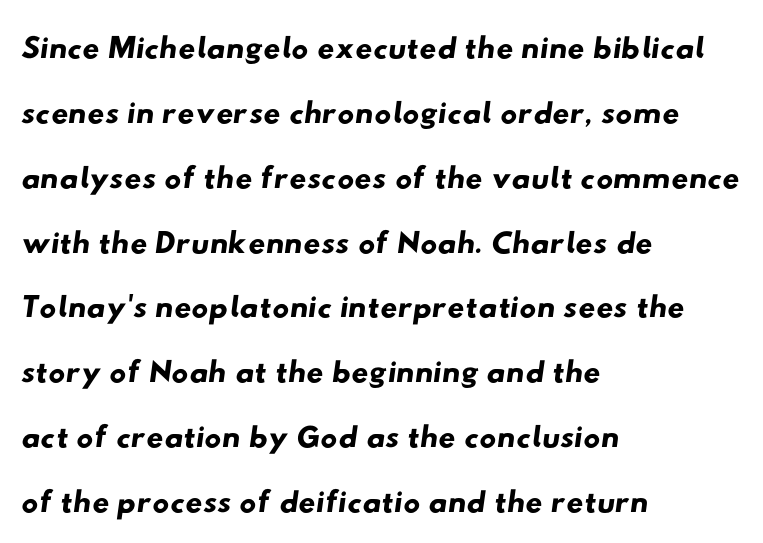
Q: Is the typeface a serif or a sans-serif typeface? A: Sans-serif.
Q: Is the text underlined? A: No.
Q: How is the paragraph aligned? A: Left-aligned.
Q: Is the spacing between letters normal or unusually wide? A: Normal.
Q: Is the spacing between lines tight, normal or loose? A: Normal.
Q: Width (condensed, normal, or wide)? A: Wide.
Q: Stroke contrast? A: Low.
Q: x-height? A: Small.
Q: Monospaced? A: No.
